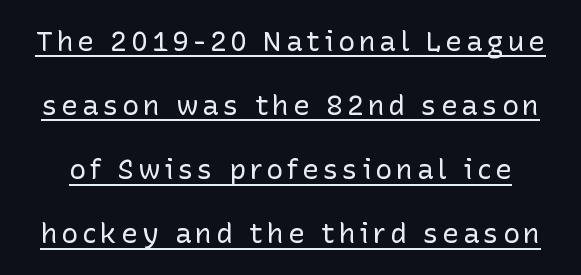
{"serif": "no", "italic": "no", "bold": "no", "weight": "regular", "width": "normal", "stroke_contrast": "low", "x_height": "medium", "monospaced": "no", "underline": "yes", "line_spacing": "loose", "line_spacing_ratio": 2.29, "glyph_px": 28}
